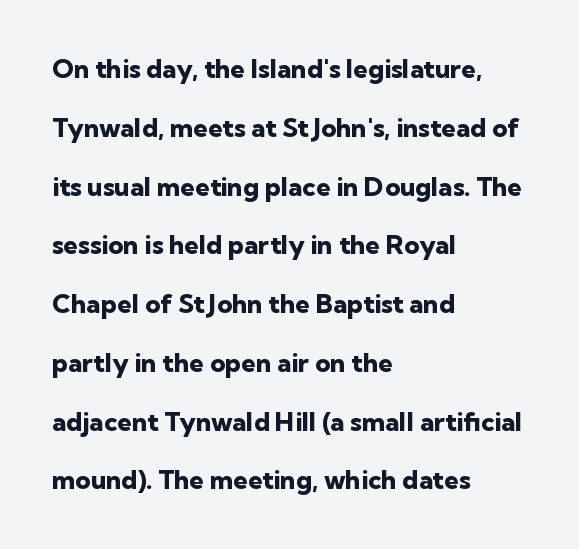
{"italic": "no", "bold": "yes", "underline": "no", "align": "left", "line_spacing": "loose", "line_spacing_ratio": 2.26, "letter_spacing": "normal", "letter_spacing_em": 0.0, "glyph_px": 26}
